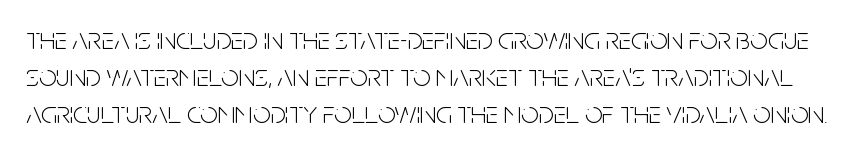
Q: Is the text bold? A: No.
Q: Is the text italic (slanted)? A: No, it is upright.
Q: Is the typeface a serif or a sans-serif typeface? A: Sans-serif.
Q: Is the text underlined? A: No.
Q: Is the spacing between letters normal or unusually wide? A: Normal.
Q: Width (condensed, normal, or wide)? A: Condensed.
Q: Stroke contrast? A: Low.
Q: x-height? A: Large.
Q: Monospaced? A: No.
